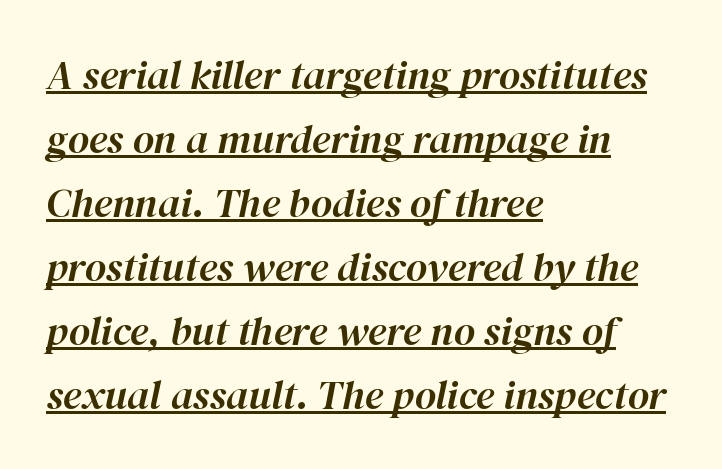
The image shows 41 px text type, italic (leaning right); set left-aligned, normal line spacing (1.56x), normal letter spacing, underlined; high stroke contrast and a medium x-height.
